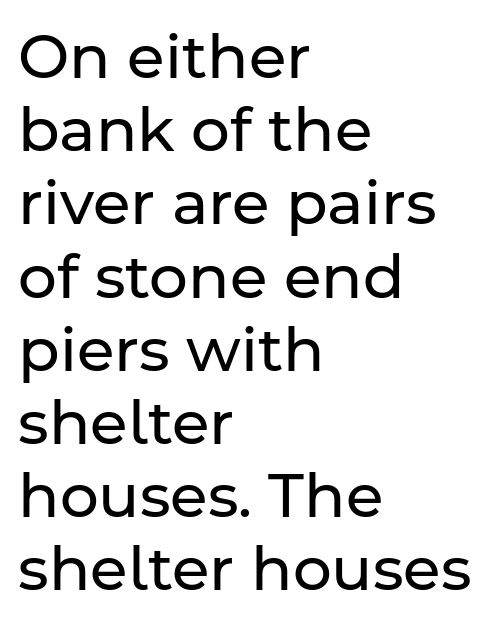
The passage shown is typed in a proportional face where columns would drift. Characters follow at the spacing the type designer built in. Weight: in the light-to-regular range. The rendering shows plain stroke endings on the letterforms — a sans-serif design.
